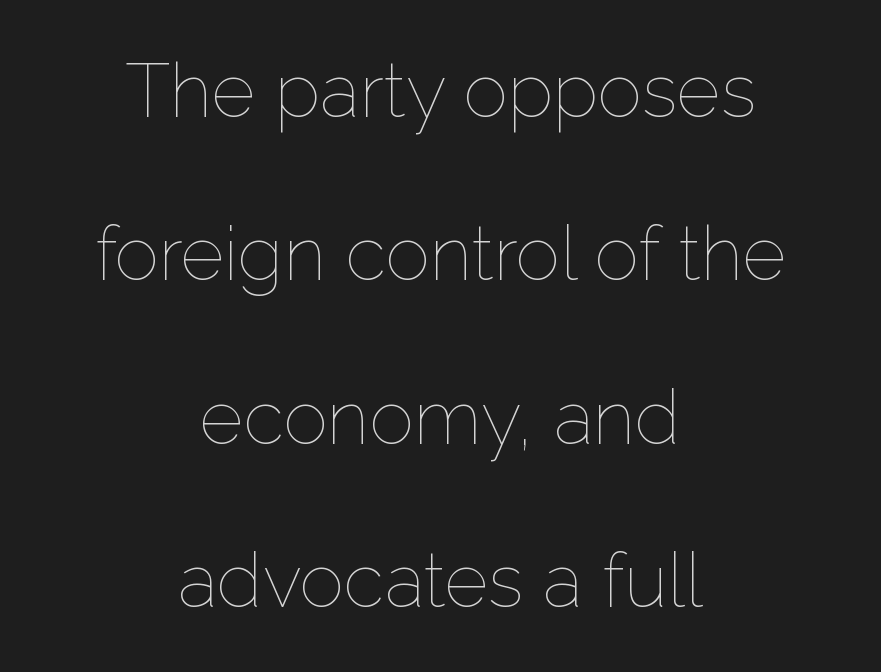
{"italic": "no", "bold": "no", "weight": "thin", "width": "normal", "stroke_contrast": "low", "x_height": "medium", "monospaced": "no", "underline": "no", "align": "center", "line_spacing": "loose", "line_spacing_ratio": 2.18, "letter_spacing": "normal", "letter_spacing_em": 0.0, "glyph_px": 75}
